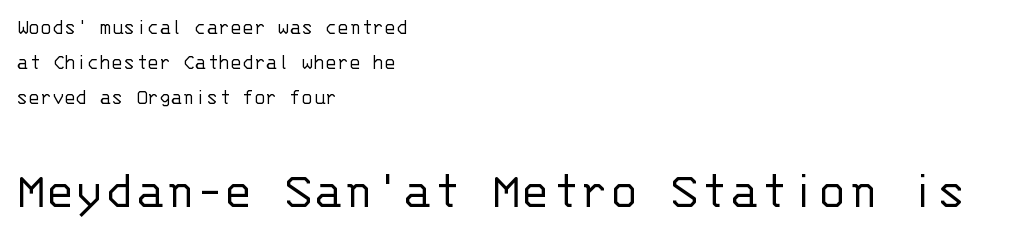
Q: Is the text bold? A: No.
Q: Is the text italic (slanted)? A: No, it is upright.
Q: Is the typeface a serif or a sans-serif typeface? A: Sans-serif.
Q: Is the text underlined? A: No.
Q: How is the paragraph aligned? A: Left-aligned.
Q: Is the spacing between letters normal or unusually wide? A: Normal.
Q: Is the spacing between lines tight, normal or loose? A: Normal.
Q: Which block of text is set in a larger size, the first (top) or the second (bottom)? A: The second (bottom) one.
Q: Width (condensed, normal, or wide)? A: Normal.
Q: Stroke contrast? A: Low.
Q: x-height? A: Large.
Q: Monospaced? A: Yes.
